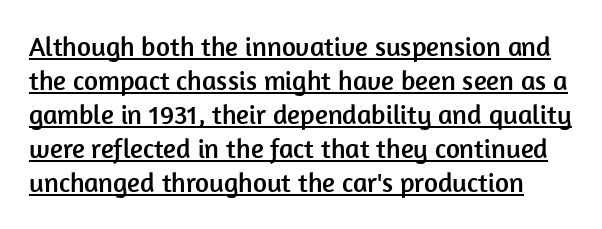
Descenders here cross a horizontal rule under the line. Letter spacing: default. Honestly, the row spacing looks completely unremarkable. Unlike italic type, these characters show no tilt at all.
